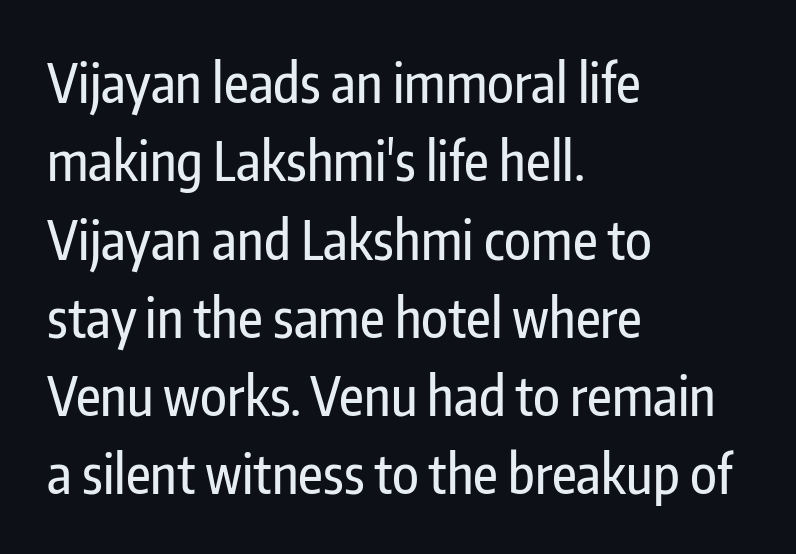
The image shows 54 px condensed sans-serif type, upright; set left-aligned, normal line spacing (1.45x), normal letter spacing, not underlined; low stroke contrast and a medium x-height.
